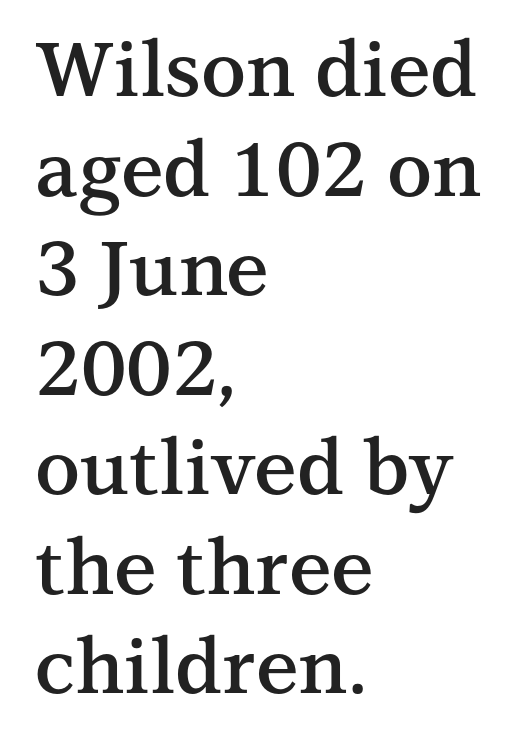
Note the varied advance widths — an 'i' is clearly narrower than an 'm'. Strokes here are thickened, but only to semibold level. Anything drawn beneath the words? Only blank space. Font category for this specimen: serif. Posture: upright roman. The tracking reads as untouched default to a designer's eye.
